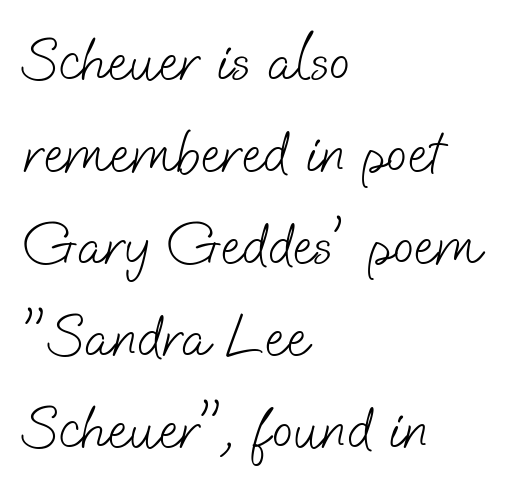
The image shows 61 px light sans-serif type; set left-aligned, normal line spacing (1.51x), normal letter spacing, not underlined; low stroke contrast and a small x-height.
